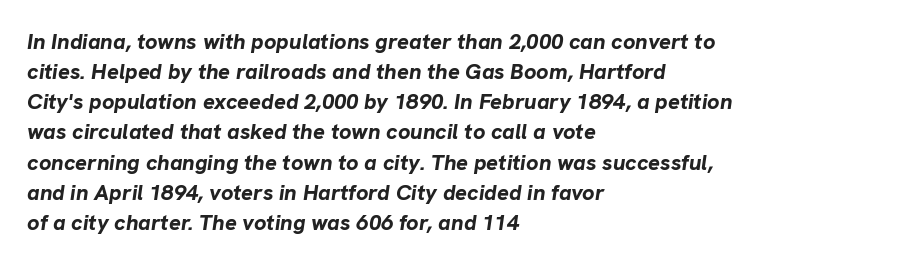
Q: Is the text bold? A: Yes.
Q: Is the text italic (slanted)? A: Yes, it leans right by about 8 degrees.
Q: Is the text underlined? A: No.
Q: How is the paragraph aligned? A: Left-aligned.
Q: Is the spacing between letters normal or unusually wide? A: Normal.
Q: Is the spacing between lines tight, normal or loose? A: Normal.
